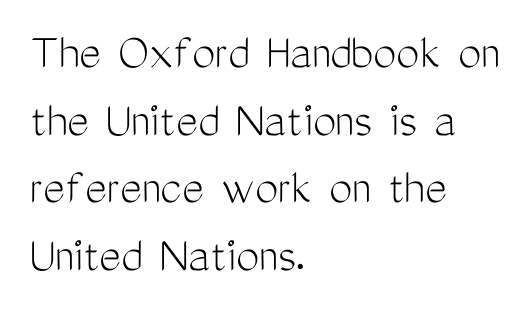
Every character sits straight up, as roman type does. The passage shown is typed in a proportional face where columns would drift. Does the copy run flush right? No — it runs flush left. Caption: standard tracking, unaltered.
